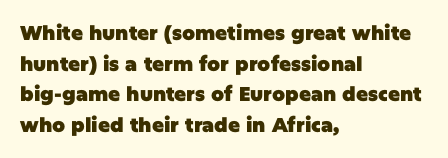
The image shows 20 px bold type, upright; set left-aligned, normal line spacing (1.53x), normal letter spacing, not underlined.
